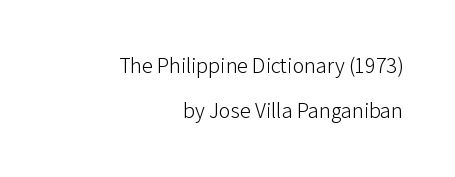
The image shows 22 px text type, upright; set right-aligned, loose line spacing (2.05x), normal letter spacing, not underlined.
